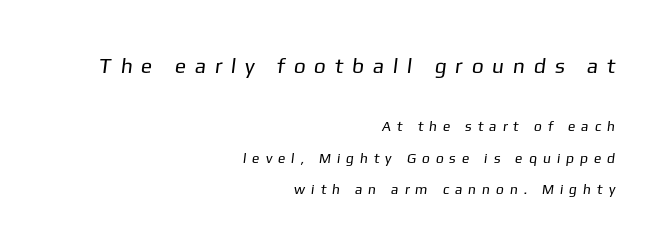
Q: Is the text bold? A: No.
Q: Is the text underlined? A: No.
Q: How is the paragraph aligned? A: Right-aligned.
Q: Is the spacing between letters normal or unusually wide? A: Unusually wide.
Q: Is the spacing between lines tight, normal or loose? A: Loose.
Q: Which block of text is set in a larger size, the first (top) or the second (bottom)? A: The first (top) one.
